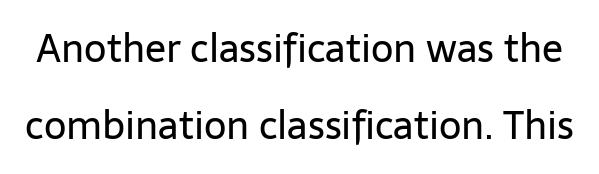
The image shows 39 px regular-weight sans-serif type, upright; set loose line spacing (1.98x), normal letter spacing, not underlined; low stroke contrast and a medium x-height.
